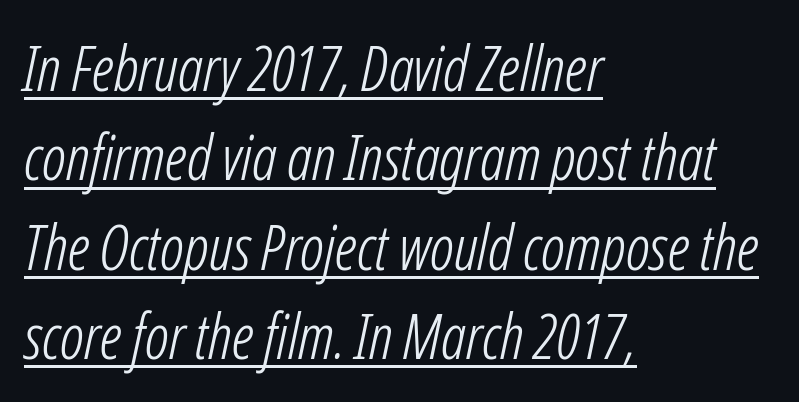
{"italic": "yes", "lean": "right", "slant_degrees": 12, "bold": "no", "weight": "light", "width": "condensed", "stroke_contrast": "low", "x_height": "medium", "monospaced": "no", "underline": "yes", "align": "left", "line_spacing": "normal", "line_spacing_ratio": 1.44, "letter_spacing": "normal", "letter_spacing_em": 0.0, "glyph_px": 62}
